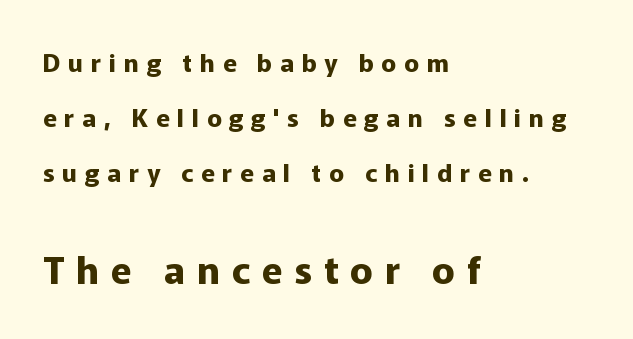
Bold? Absolutely — the strokes are thick and heavy. Every row of glyphs begins at an identical x-position on the left. Characters remain perfectly vertical along every line. Vertical spacing — loose.
